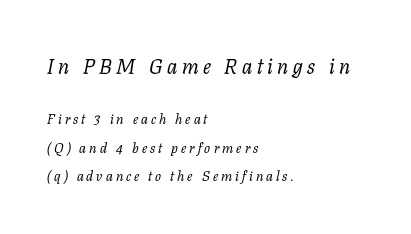
The image shows 21 px text type, italic (leaning right); set left-aligned, loose line spacing (2.03x), unusually wide letter spacing (+0.22 em), not underlined; the first (top) block is 1.5x larger.
